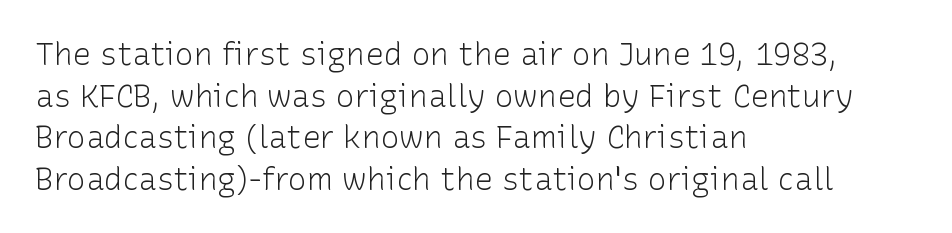
Q: Is the text bold? A: No.
Q: Is the text italic (slanted)? A: No, it is upright.
Q: Is the typeface a serif or a sans-serif typeface? A: Sans-serif.
Q: Is the text underlined? A: No.
Q: How is the paragraph aligned? A: Left-aligned.
Q: Is the spacing between letters normal or unusually wide? A: Normal.
Q: Is the spacing between lines tight, normal or loose? A: Normal.
Q: Width (condensed, normal, or wide)? A: Normal.
Q: Stroke contrast? A: Low.
Q: x-height? A: Medium.
Q: Monospaced? A: No.
